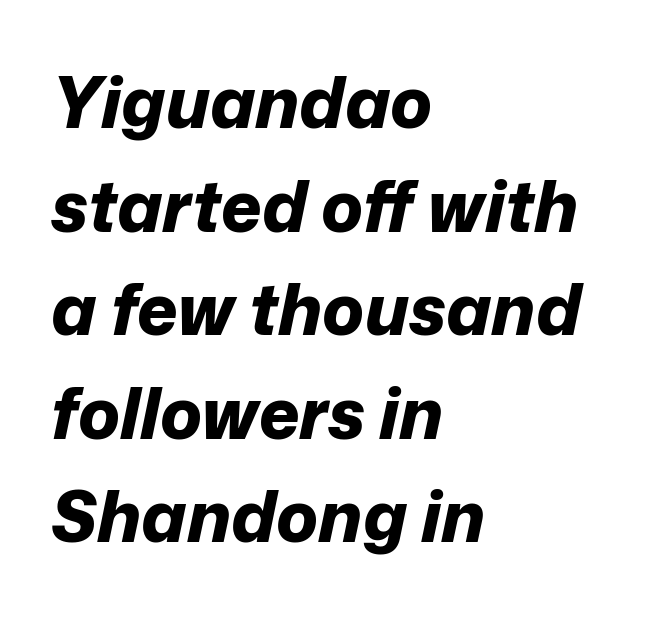
{"italic": "yes", "lean": "right", "slant_degrees": 12, "bold": "yes", "weight": "bold", "width": "normal", "stroke_contrast": "low", "x_height": "medium", "monospaced": "no", "underline": "no", "align": "left", "line_spacing": "normal", "line_spacing_ratio": 1.48, "letter_spacing": "normal", "letter_spacing_em": 0.0, "glyph_px": 70}
